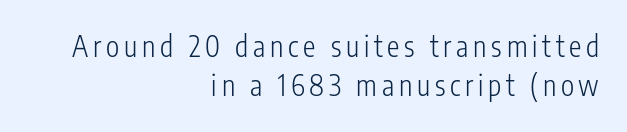
Note: no serifs on the glyphs. Alignment: flush right. Vertical spacing — default. No chunkiness to these letters — they're not bold.
